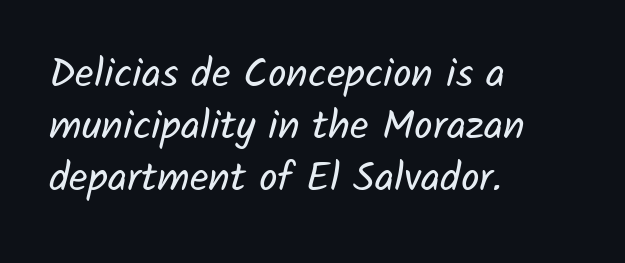
The image shows 41 px regular-weight sans-serif type; set left-aligned, normal line spacing (1.27x), normal letter spacing, not underlined; low stroke contrast and a medium x-height.
